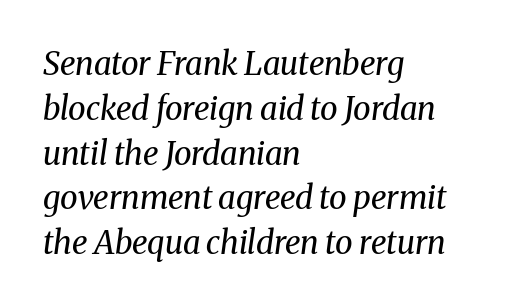
Q: Is the text bold? A: No.
Q: Is the text italic (slanted)? A: Yes, it leans right by about 8 degrees.
Q: Is the typeface a serif or a sans-serif typeface? A: Serif.
Q: Is the text underlined? A: No.
Q: How is the paragraph aligned? A: Left-aligned.
Q: Is the spacing between letters normal or unusually wide? A: Normal.
Q: Is the spacing between lines tight, normal or loose? A: Normal.
Q: Width (condensed, normal, or wide)? A: Normal.
Q: Stroke contrast? A: Medium.
Q: x-height? A: Medium.
Q: Monospaced? A: No.
